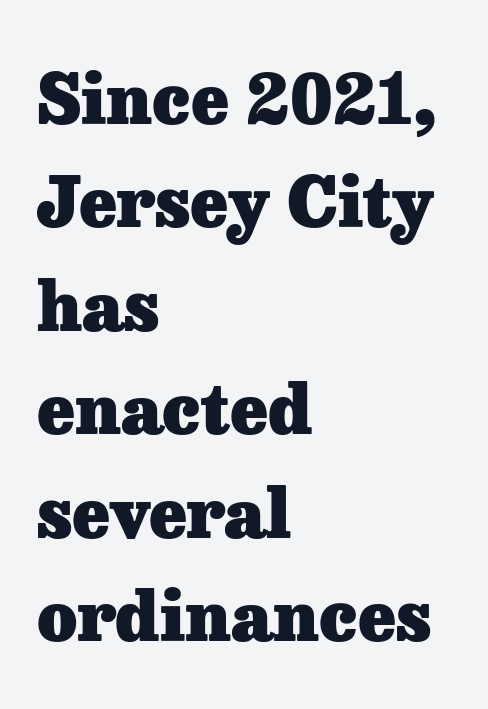
Q: Is the text bold? A: Yes.
Q: Is the text italic (slanted)? A: No, it is upright.
Q: Is the typeface a serif or a sans-serif typeface? A: Serif.
Q: Is the text underlined? A: No.
Q: How is the paragraph aligned? A: Left-aligned.
Q: Is the spacing between letters normal or unusually wide? A: Normal.
Q: Is the spacing between lines tight, normal or loose? A: Normal.
Q: Width (condensed, normal, or wide)? A: Normal.
Q: Stroke contrast? A: Low.
Q: x-height? A: Medium.
Q: Monospaced? A: No.
